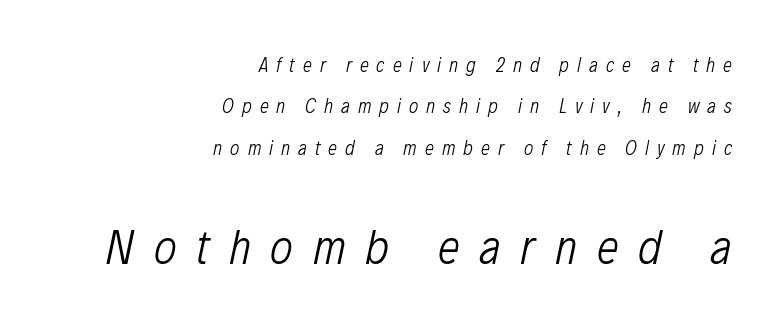
Q: Is the text bold? A: No.
Q: Is the text italic (slanted)? A: Yes, it leans right by about 12 degrees.
Q: Is the text underlined? A: No.
Q: How is the paragraph aligned? A: Right-aligned.
Q: Is the spacing between letters normal or unusually wide? A: Unusually wide.
Q: Is the spacing between lines tight, normal or loose? A: Loose.
Q: Which block of text is set in a larger size, the first (top) or the second (bottom)? A: The second (bottom) one.
Q: Width (condensed, normal, or wide)? A: Condensed.
Q: Stroke contrast? A: Low.
Q: x-height? A: Medium.
Q: Monospaced? A: No.
